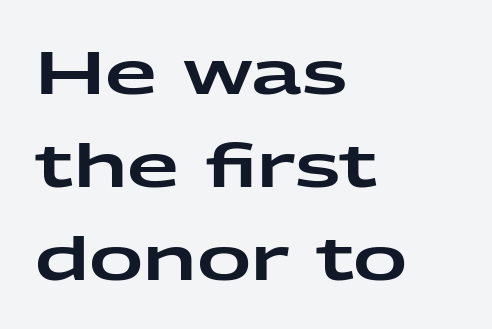
The image shows 60 px wide sans-serif type, upright; set left-aligned, normal line spacing (1.55x), normal letter spacing, not underlined; low stroke contrast and a medium x-height.
